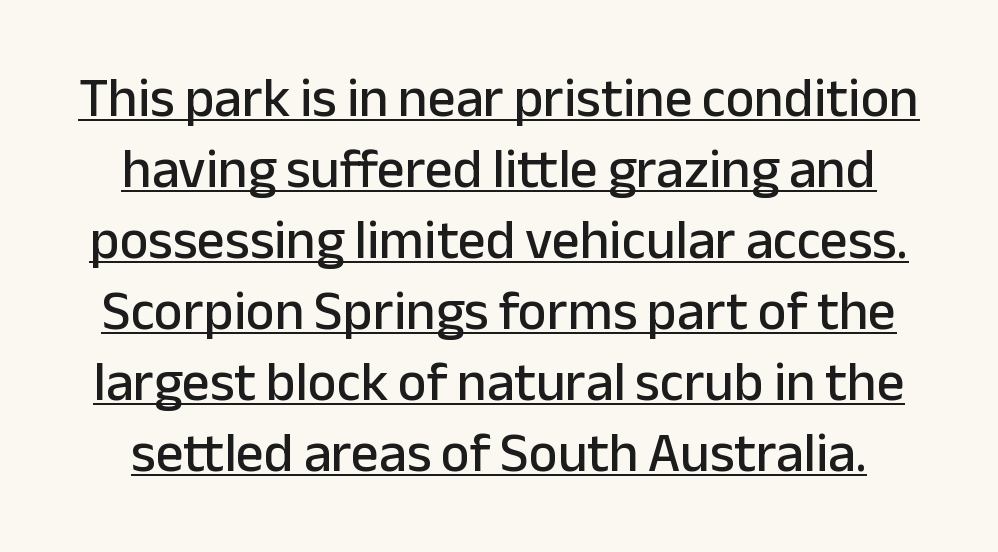
{"serif": "no", "italic": "no", "width": "normal", "stroke_contrast": "low", "x_height": "medium", "monospaced": "no", "underline": "yes", "align": "center", "line_spacing": "normal", "line_spacing_ratio": 1.29, "letter_spacing": "normal", "letter_spacing_em": 0.0, "glyph_px": 55}
